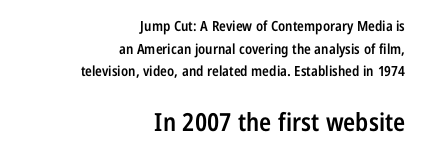
Q: Is the text bold? A: Semi-bold.
Q: Is the text italic (slanted)? A: No, it is upright.
Q: Is the text underlined? A: No.
Q: How is the paragraph aligned? A: Right-aligned.
Q: Is the spacing between letters normal or unusually wide? A: Normal.
Q: Is the spacing between lines tight, normal or loose? A: Normal.
Q: Which block of text is set in a larger size, the first (top) or the second (bottom)? A: The second (bottom) one.
